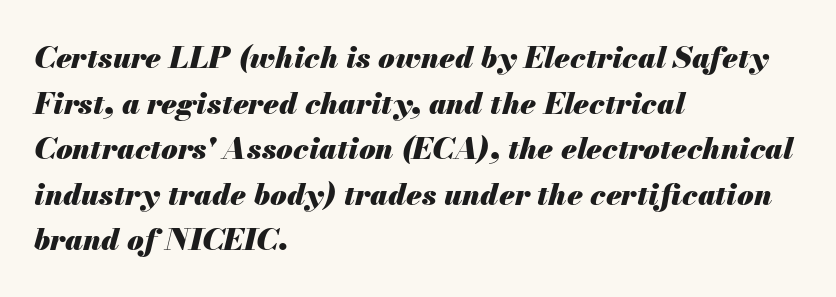
Q: Is the text bold? A: Yes.
Q: Is the text italic (slanted)? A: Yes, it leans right by about 13 degrees.
Q: Is the text underlined? A: No.
Q: How is the paragraph aligned? A: Left-aligned.
Q: Is the spacing between letters normal or unusually wide? A: Normal.
Q: Is the spacing between lines tight, normal or loose? A: Normal.
Q: Width (condensed, normal, or wide)? A: Normal.
Q: Stroke contrast? A: Medium.
Q: x-height? A: Small.
Q: Monospaced? A: No.
